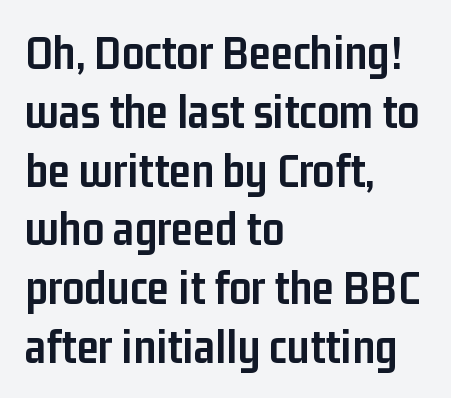
Italic? Not at all — the glyphs are vertical. The passage is arranged the way most books set body copy — flush left. Descenders are the only things crossing below the line. The letters carry no serifs — their stems end cleanly without finishing strokes.
